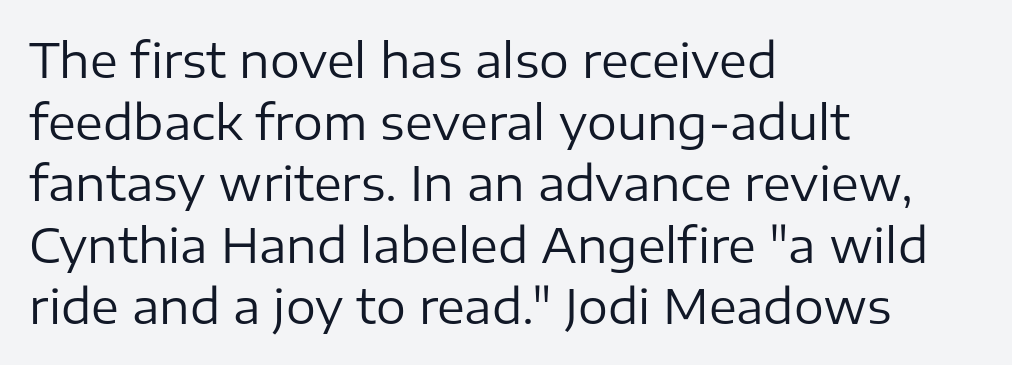
The image shows 47 px regular-weight sans-serif type, upright; set left-aligned, normal line spacing (1.31x), normal letter spacing, not underlined; low stroke contrast and a medium x-height.
